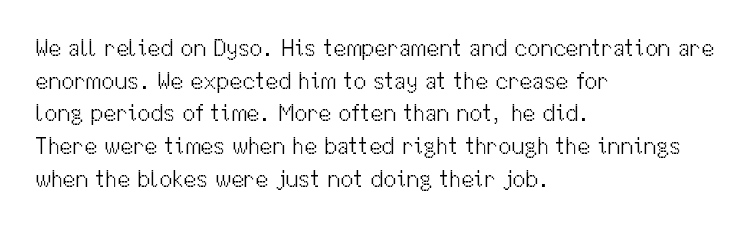
{"italic": "no", "bold": "no", "underline": "no", "align": "left", "line_spacing": "normal", "line_spacing_ratio": 1.42, "letter_spacing": "normal", "letter_spacing_em": 0.0, "glyph_px": 23}
